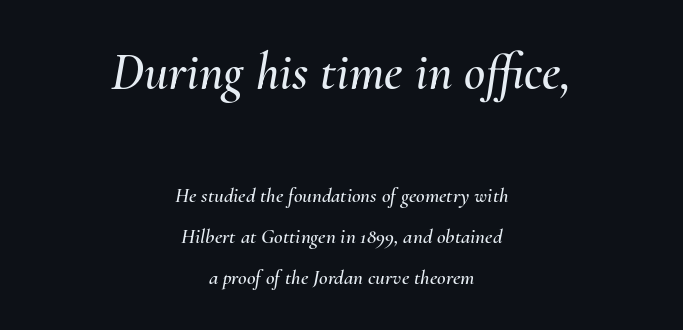
You could not count columns in this text — the font is proportionally spaced. The passage shown leans; its letterforms are oblique. Every row of glyphs is offset so its center matches the block's center. Which of the two is more prominent by size? The first, at the top.
